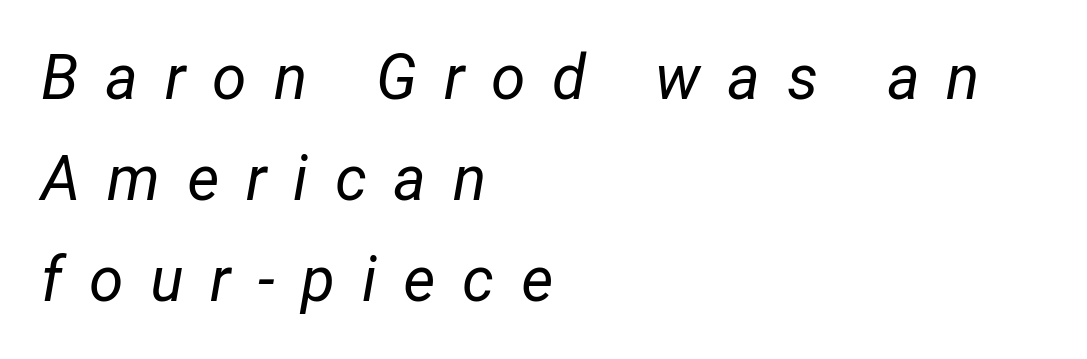
Q: Is the text bold? A: No.
Q: Is the text italic (slanted)? A: Yes, it leans right by about 12 degrees.
Q: Is the text underlined? A: No.
Q: How is the paragraph aligned? A: Left-aligned.
Q: Is the spacing between letters normal or unusually wide? A: Unusually wide.
Q: Is the spacing between lines tight, normal or loose? A: Normal.
Q: Width (condensed, normal, or wide)? A: Normal.
Q: Stroke contrast? A: Low.
Q: x-height? A: Medium.
Q: Monospaced? A: No.
